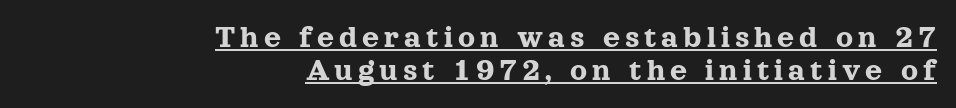
Q: Is the text italic (slanted)? A: No, it is upright.
Q: Is the typeface a serif or a sans-serif typeface? A: Serif.
Q: Is the text underlined? A: Yes.
Q: How is the paragraph aligned? A: Right-aligned.
Q: Is the spacing between lines tight, normal or loose? A: Tight.
Q: Width (condensed, normal, or wide)? A: Normal.
Q: x-height? A: Medium.
Q: Monospaced? A: No.
